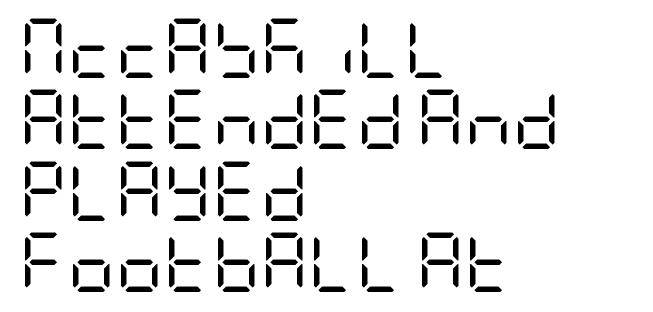
No heavy texture on the line: the type isn't bold. Unlike italic type, these characters show no tilt at all. I'd call this a sans setting — the letters go barefoot. This rendering features lettering with no underline. The line texture is even and compact thanks to regular tracking. The paragraph shown leans on its left margin.
